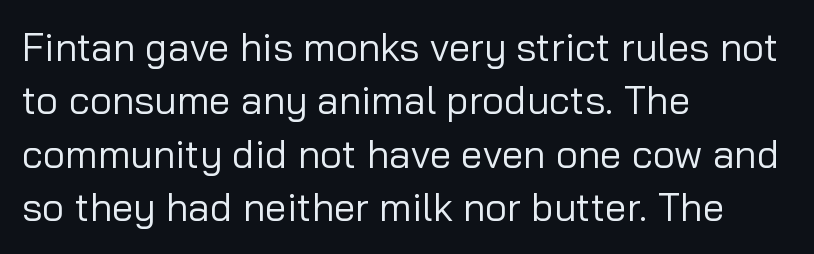
The image shows 39 px regular-weight sans-serif type, upright; set left-aligned, normal line spacing (1.37x), normal letter spacing, not underlined; low stroke contrast and a medium x-height.
